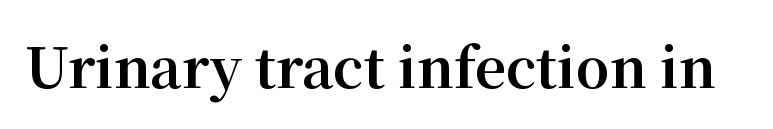
{"serif": "yes", "italic": "no", "bold": "yes", "weight": "bold", "width": "normal", "stroke_contrast": "medium", "x_height": "medium", "monospaced": "no", "underline": "no", "letter_spacing": "normal", "letter_spacing_em": 0.0, "glyph_px": 54}
